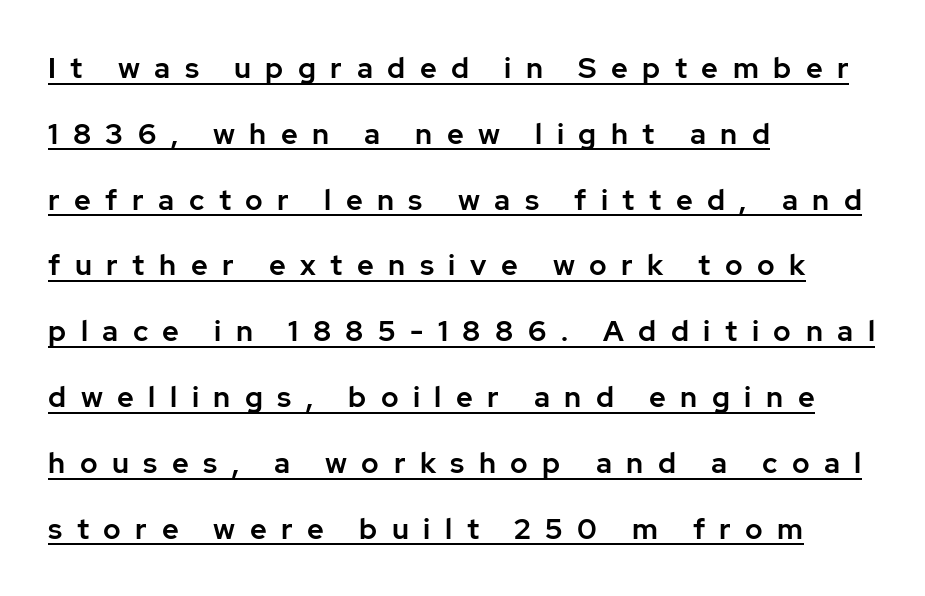
Q: Is the text italic (slanted)? A: No, it is upright.
Q: Is the typeface a serif or a sans-serif typeface? A: Sans-serif.
Q: Is the text underlined? A: Yes.
Q: How is the paragraph aligned? A: Left-aligned.
Q: Is the spacing between letters normal or unusually wide? A: Unusually wide.
Q: Is the spacing between lines tight, normal or loose? A: Loose.
Q: Width (condensed, normal, or wide)? A: Normal.
Q: Stroke contrast? A: Low.
Q: x-height? A: Medium.
Q: Monospaced? A: No.
